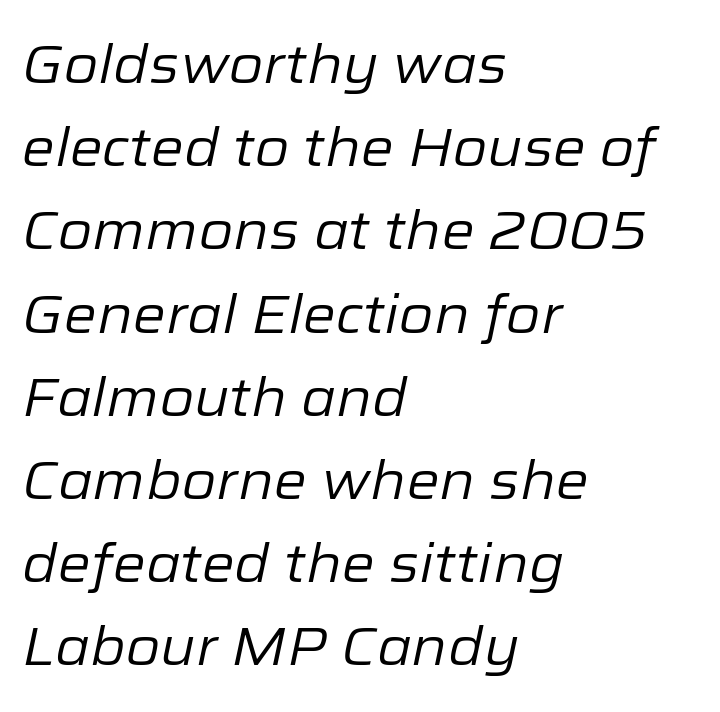
{"italic": "yes", "lean": "right", "slant_degrees": 12, "bold": "no", "weight": "regular", "width": "normal", "stroke_contrast": "low", "x_height": "medium", "monospaced": "no", "underline": "no", "align": "left", "line_spacing": "normal", "line_spacing_ratio": 1.57, "letter_spacing": "normal", "letter_spacing_em": 0.0, "glyph_px": 53}
